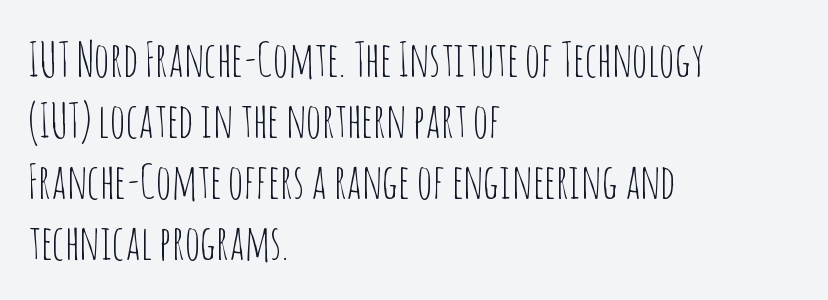
Q: Is the text bold? A: No.
Q: Is the text italic (slanted)? A: No, it is upright.
Q: Is the typeface a serif or a sans-serif typeface? A: Sans-serif.
Q: Is the text underlined? A: No.
Q: How is the paragraph aligned? A: Left-aligned.
Q: Is the spacing between letters normal or unusually wide? A: Normal.
Q: Is the spacing between lines tight, normal or loose? A: Normal.
Q: Width (condensed, normal, or wide)? A: Condensed.
Q: Stroke contrast? A: Low.
Q: x-height? A: Large.
Q: Monospaced? A: No.
